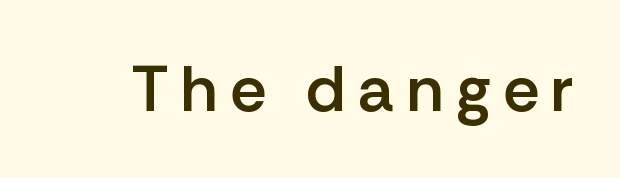
{"serif": "no", "italic": "no", "bold": "semi", "weight": "semibold", "width": "normal", "stroke_contrast": "low", "x_height": "medium", "monospaced": "no", "underline": "no", "glyph_px": 65}
